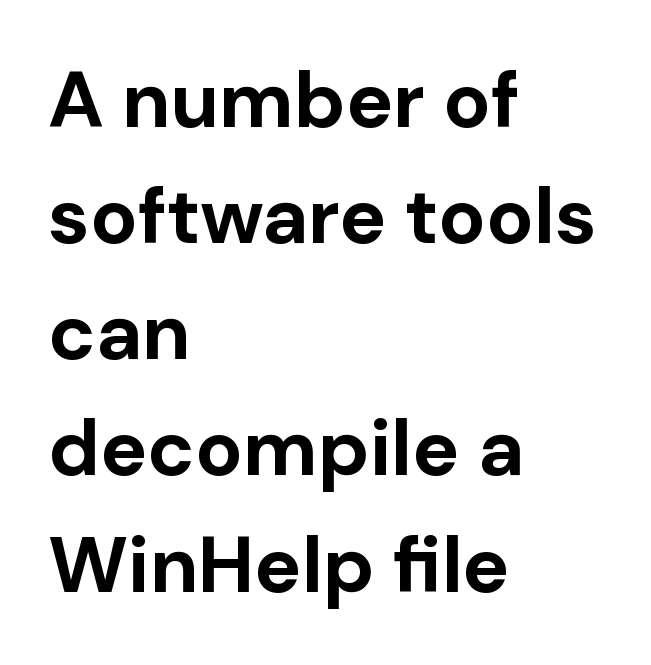
The image shows 79 px bold sans-serif type, upright; set left-aligned, normal line spacing (1.47x), normal letter spacing, not underlined; low stroke contrast and a medium x-height.
